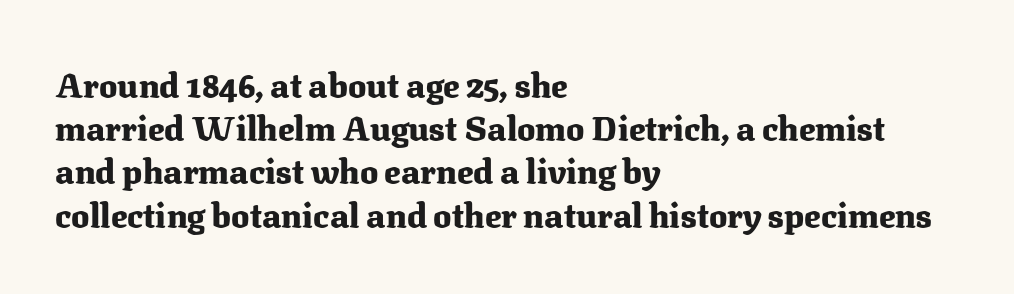
Q: Is the text bold? A: Yes.
Q: Is the text italic (slanted)? A: No, it is upright.
Q: Is the typeface a serif or a sans-serif typeface? A: Serif.
Q: Is the text underlined? A: No.
Q: How is the paragraph aligned? A: Left-aligned.
Q: Is the spacing between letters normal or unusually wide? A: Normal.
Q: Is the spacing between lines tight, normal or loose? A: Normal.
Q: Width (condensed, normal, or wide)? A: Normal.
Q: Stroke contrast? A: Medium.
Q: x-height? A: Medium.
Q: Monospaced? A: No.
